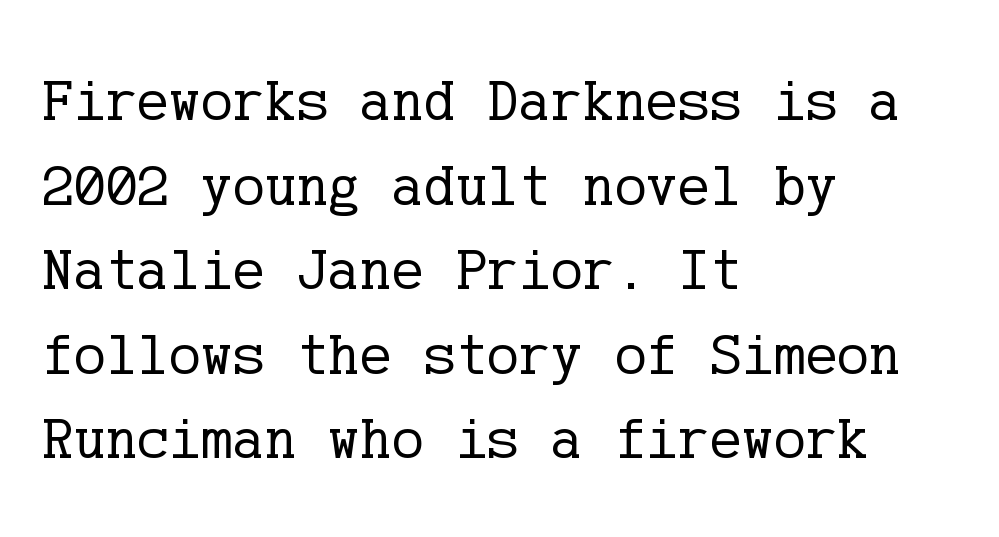
The image shows 60 px regular-weight serif type, upright; set left-aligned, normal line spacing (1.41x), normal letter spacing, not underlined; low stroke contrast and a medium x-height.
